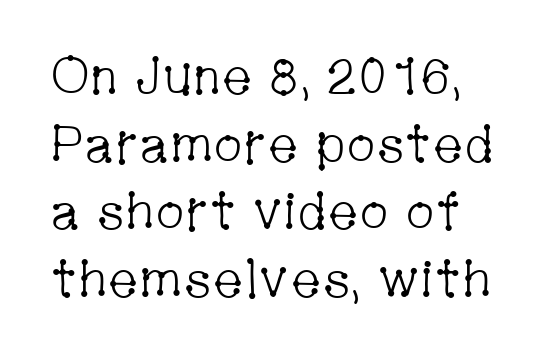
Q: Is the text bold? A: No.
Q: Is the text italic (slanted)? A: No, it is upright.
Q: Is the typeface a serif or a sans-serif typeface? A: Serif.
Q: Is the text underlined? A: No.
Q: Is the spacing between letters normal or unusually wide? A: Normal.
Q: Is the spacing between lines tight, normal or loose? A: Normal.
Q: Width (condensed, normal, or wide)? A: Condensed.
Q: Stroke contrast? A: Low.
Q: x-height? A: Medium.
Q: Monospaced? A: No.
